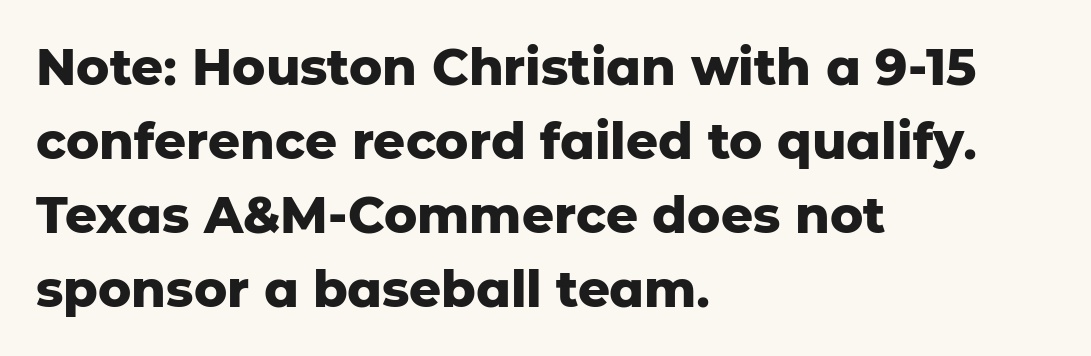
Q: Is the text bold? A: Yes.
Q: Is the text italic (slanted)? A: No, it is upright.
Q: Is the typeface a serif or a sans-serif typeface? A: Sans-serif.
Q: Is the text underlined? A: No.
Q: How is the paragraph aligned? A: Left-aligned.
Q: Is the spacing between letters normal or unusually wide? A: Normal.
Q: Is the spacing between lines tight, normal or loose? A: Normal.
Q: Width (condensed, normal, or wide)? A: Normal.
Q: Stroke contrast? A: Low.
Q: x-height? A: Medium.
Q: Monospaced? A: No.
